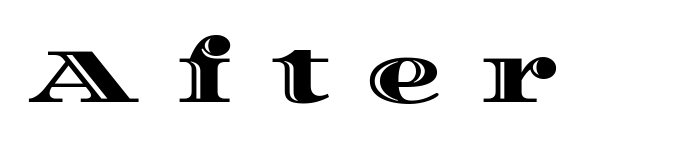
The words here are not underlined. Honestly, the letter spacing is so wide it's the main thing you notice. A roman cut, with each character standing at attention. The face used here is proportionally spaced, like ordinary book or web type.
